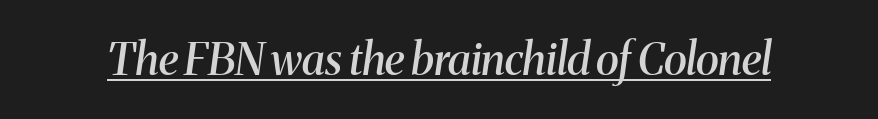
The image shows 44 px semibold serif type, italic (leaning right); set normal letter spacing, underlined; medium stroke contrast and a medium x-height.
